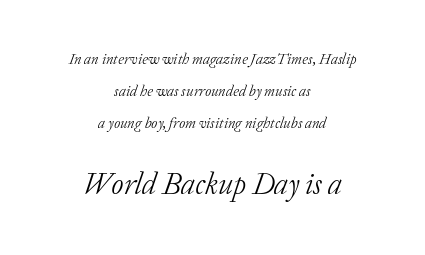
{"serif": "yes", "italic": "yes", "lean": "right", "slant_degrees": 20, "bold": "no", "weight": "light", "width": "normal", "stroke_contrast": "low", "x_height": "medium", "monospaced": "no", "underline": "no", "align": "center", "line_spacing": "loose", "line_spacing_ratio": 2.12, "letter_spacing": "normal", "letter_spacing_em": 0.0, "larger_block": "second", "size_ratio": 2.0, "glyph_px": 30}
